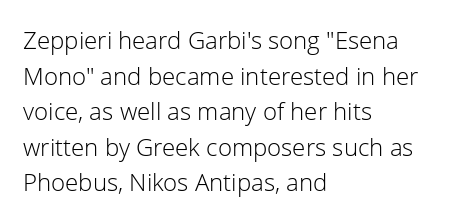
Q: Is the text bold? A: No.
Q: Is the text italic (slanted)? A: No, it is upright.
Q: Is the text underlined? A: No.
Q: How is the paragraph aligned? A: Left-aligned.
Q: Is the spacing between letters normal or unusually wide? A: Normal.
Q: Is the spacing between lines tight, normal or loose? A: Normal.
